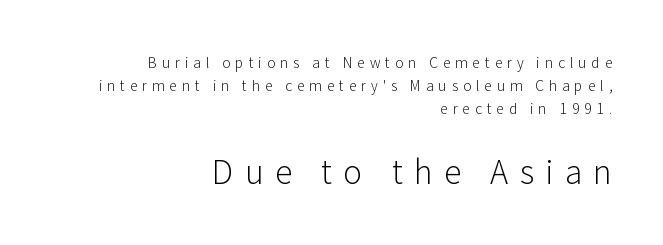
The image shows 32 px light sans-serif type, upright; set right-aligned, normal line spacing (1.65x), unusually wide letter spacing (+0.35 em), not underlined; the second (bottom) block is 2.29x larger; low stroke contrast and a medium x-height.
